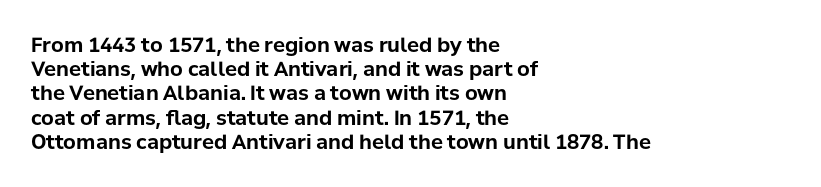
{"italic": "no", "bold": "yes", "underline": "no", "align": "left", "line_spacing_ratio": 1.21, "letter_spacing": "normal", "letter_spacing_em": 0.0, "glyph_px": 20}
